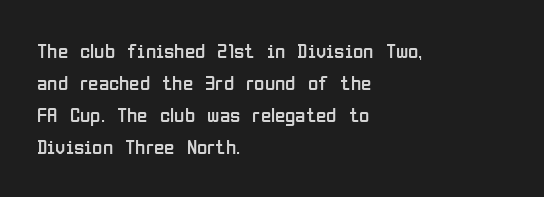
Is the block centered? No — it sits flush against the left margin. Honestly, the row spacing looks completely unremarkable. Check under the words: just untouched page. Ascenders rise straight up at ninety degrees. Nobody touched the tracking dial on this one.
